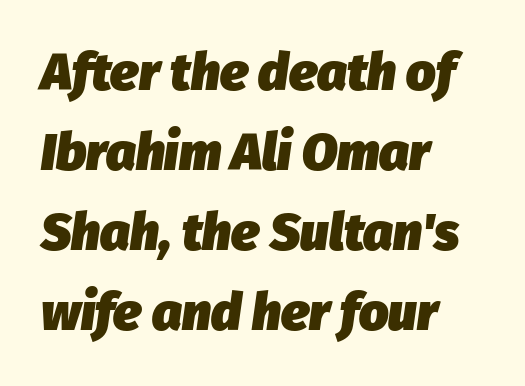
The image shows 52 px heavy type, italic (leaning right); set left-aligned, normal line spacing (1.54x), normal letter spacing, not underlined; low stroke contrast and a medium x-height.
